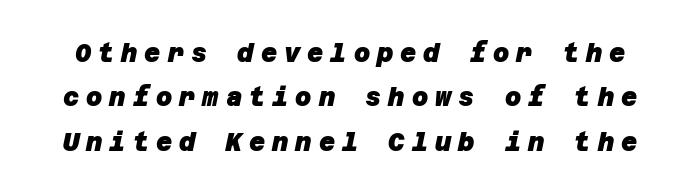
{"bold": "yes", "underline": "no", "line_spacing_ratio": 1.78, "letter_spacing": "wide", "letter_spacing_em": 0.28, "glyph_px": 25}
